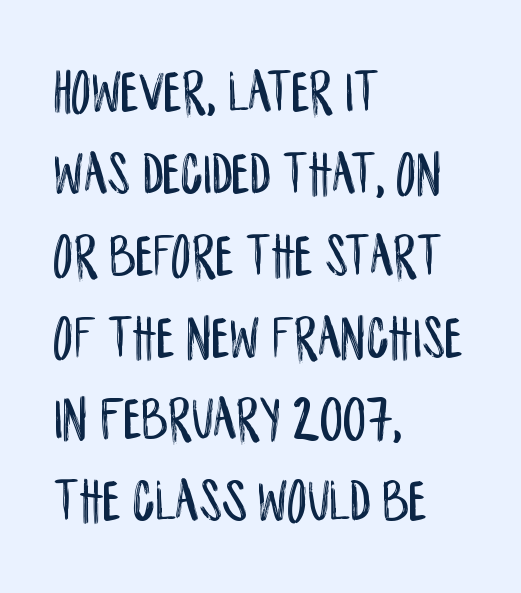
A typesetter would call this proportional, since set widths differ per character. Decoration check: the copy has no underline. Characters remain perfectly vertical along every line. Each line starts at the same left margin while the right side varies. Whoever set this chose a conventional vertical rhythm. Nothing sits at the stroke ends, so this counts as sans-serif.
